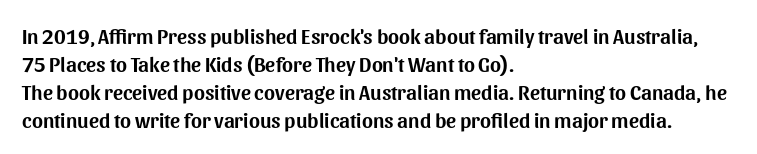
The image shows 21 px text type, upright; set left-aligned, normal line spacing (1.33x), normal letter spacing, not underlined.
